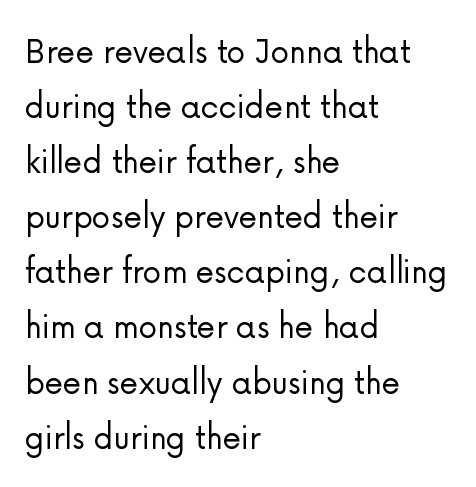
The image shows 38 px light sans-serif type, upright; set left-aligned, normal line spacing (1.45x), normal letter spacing, not underlined; low stroke contrast and a medium x-height.
